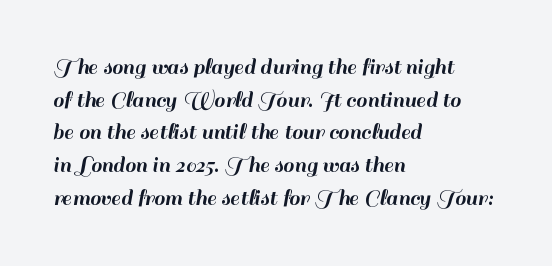
The vertical gap from one line to the next is medium. The rendering keeps characters at their native spacing. Bare-footed words on every line. In CSS terms this would be text-align: left.
